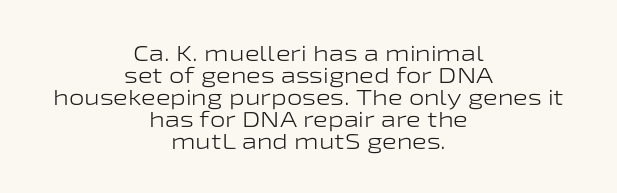
Q: Is the text bold? A: No.
Q: Is the text italic (slanted)? A: No, it is upright.
Q: Is the text underlined? A: No.
Q: How is the paragraph aligned? A: Centered.
Q: Is the spacing between letters normal or unusually wide? A: Normal.
Q: Is the spacing between lines tight, normal or loose? A: Tight.
